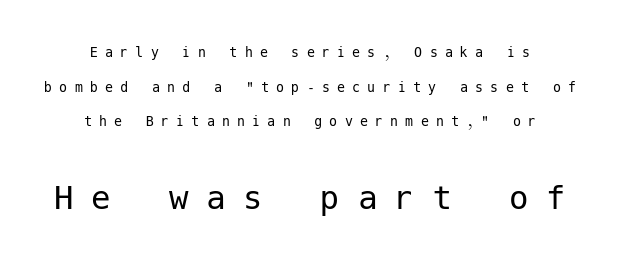
The image shows 39 px regular-weight sans-serif type, upright; set loose line spacing (2.17x), unusually wide letter spacing (+0.45 em), not underlined; the second (bottom) block is 2.44x larger; low stroke contrast and a medium x-height.
